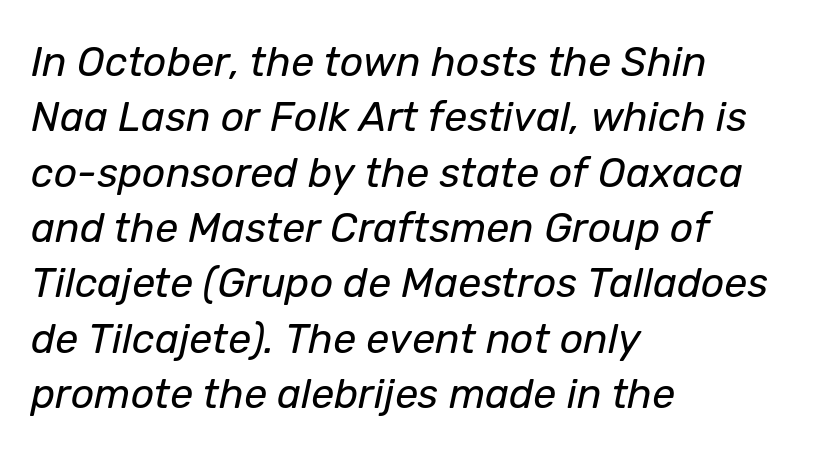
Q: Is the text bold? A: No.
Q: Is the text italic (slanted)? A: Yes, it leans right by about 12 degrees.
Q: Is the text underlined? A: No.
Q: How is the paragraph aligned? A: Left-aligned.
Q: Is the spacing between letters normal or unusually wide? A: Normal.
Q: Is the spacing between lines tight, normal or loose? A: Normal.
Q: Width (condensed, normal, or wide)? A: Normal.
Q: Stroke contrast? A: Low.
Q: x-height? A: Medium.
Q: Monospaced? A: No.
